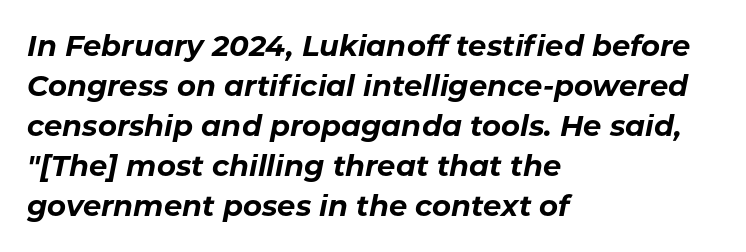
Pretty heavy lettering here — definitely bold. This sample uses plain, unmodified letter spacing. Slanted lettering throughout. Is there much room between lines? A standard amount, neither cramped nor airy. Spacing verdict: proportional, widths tailored to each character.
